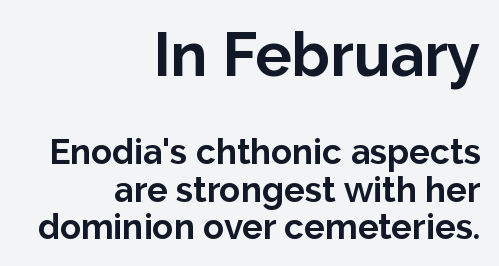
The image shows 61 px bold sans-serif type, upright; set right-aligned, tight line spacing (1.06x), normal letter spacing, not underlined; the first (top) block is 1.74x larger; low stroke contrast and a medium x-height.
